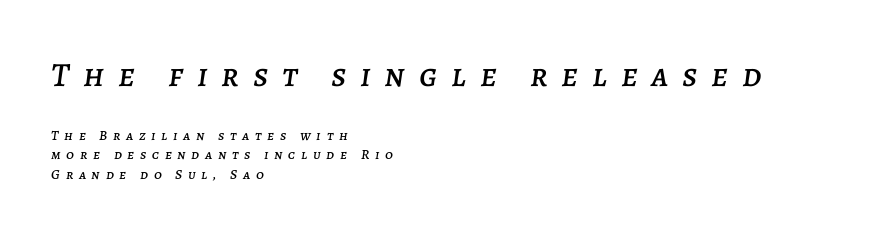
Spacing verdict: proportional, widths tailored to each character. If you drew a line through each stem, it would be angled. Between these two stacked blocks, the higher one wins on size. The rendering uses a moderate line-height, typical for paragraphs.
